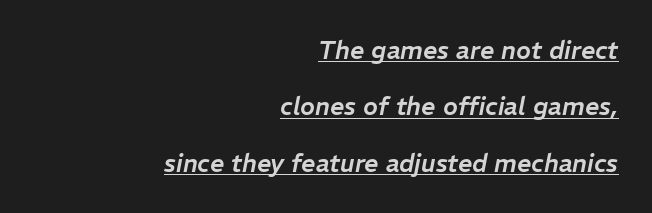
Q: Is the text italic (slanted)? A: Yes, it leans right by about 11 degrees.
Q: Is the text underlined? A: Yes.
Q: How is the paragraph aligned? A: Right-aligned.
Q: Is the spacing between letters normal or unusually wide? A: Normal.
Q: Is the spacing between lines tight, normal or loose? A: Loose.
